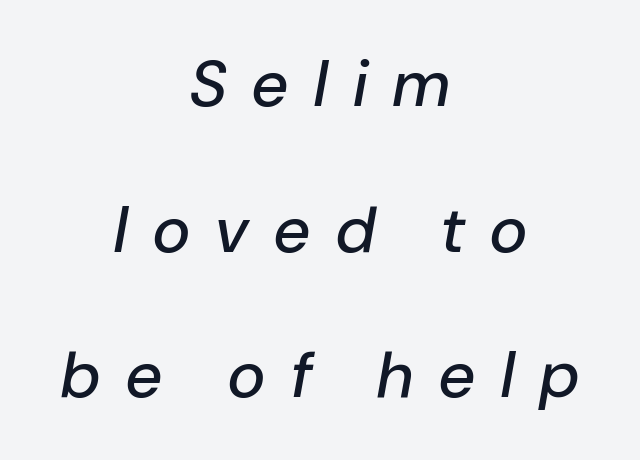
The image shows 65 px text type, italic (leaning right); set centered, loose line spacing (2.24x), unusually wide letter spacing (+0.4 em), not underlined; low stroke contrast and a medium x-height.
